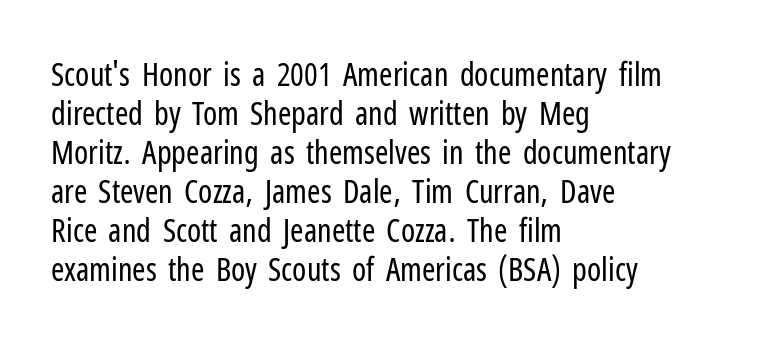
{"serif": "no", "italic": "no", "bold": "no", "weight": "regular", "width": "condensed", "stroke_contrast": "low", "x_height": "medium", "monospaced": "no", "underline": "no", "align": "left", "line_spacing_ratio": 1.22, "letter_spacing": "normal", "letter_spacing_em": 0.0, "glyph_px": 32}
